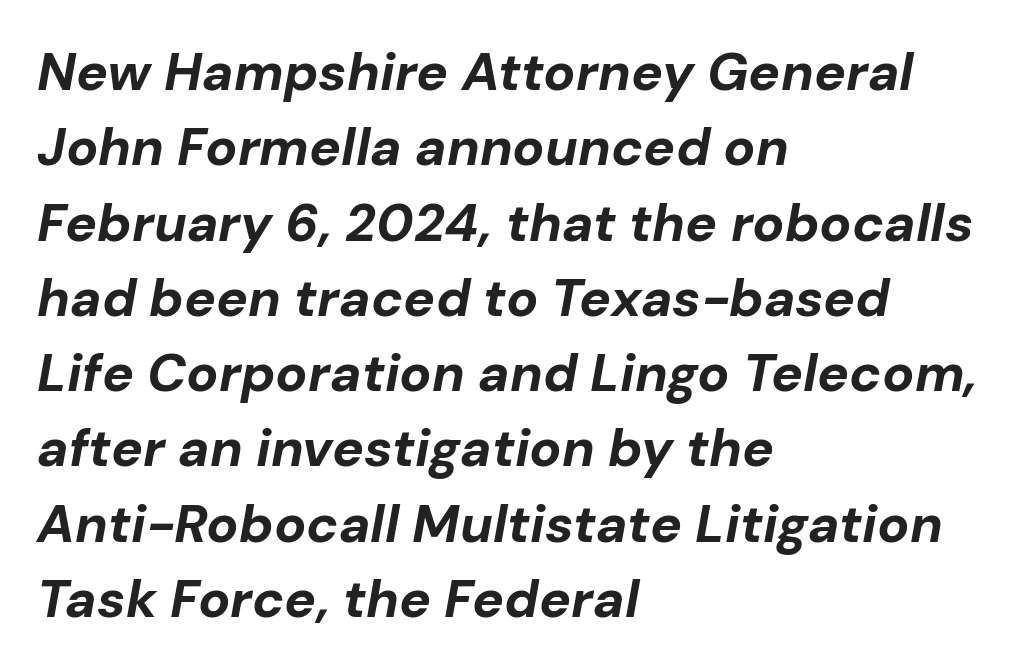
The setting favours the left margin, as ordinary paragraphs usually do. Character widths vary here, with narrow letters taking less room than wide ones. Clear beneath every line of the passage. Tracking here is standard; glyphs follow each other at the usual distance.
